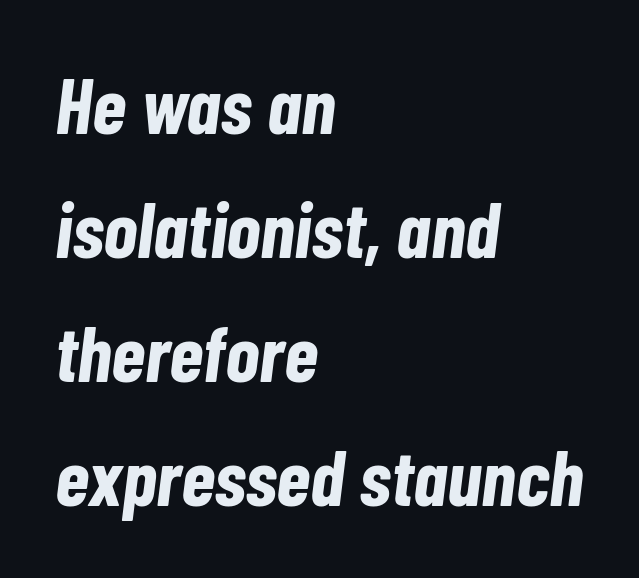
Q: Is the text bold? A: Yes.
Q: Is the text italic (slanted)? A: Yes, it leans right by about 7 degrees.
Q: Is the text underlined? A: No.
Q: How is the paragraph aligned? A: Left-aligned.
Q: Is the spacing between letters normal or unusually wide? A: Normal.
Q: Is the spacing between lines tight, normal or loose? A: Normal.
Q: Width (condensed, normal, or wide)? A: Condensed.
Q: Stroke contrast? A: Low.
Q: x-height? A: Medium.
Q: Monospaced? A: No.
